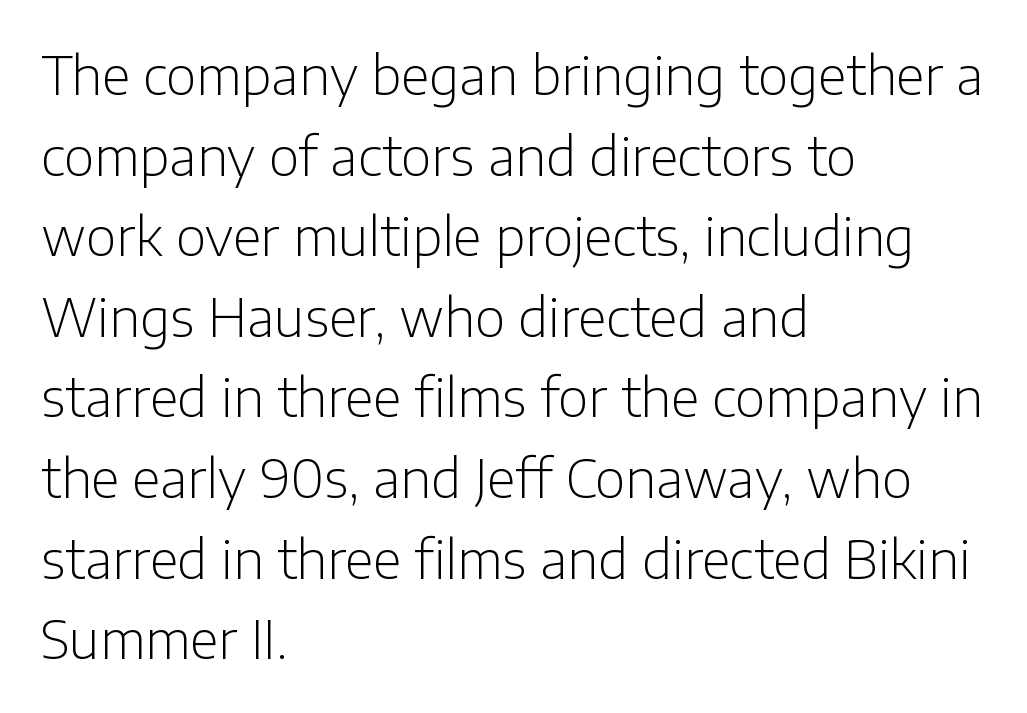
{"serif": "no", "italic": "no", "bold": "no", "weight": "light", "width": "normal", "stroke_contrast": "low", "x_height": "medium", "monospaced": "no", "underline": "no", "align": "left", "line_spacing": "normal", "line_spacing_ratio": 1.55, "letter_spacing": "normal", "letter_spacing_em": 0.0, "glyph_px": 52}
